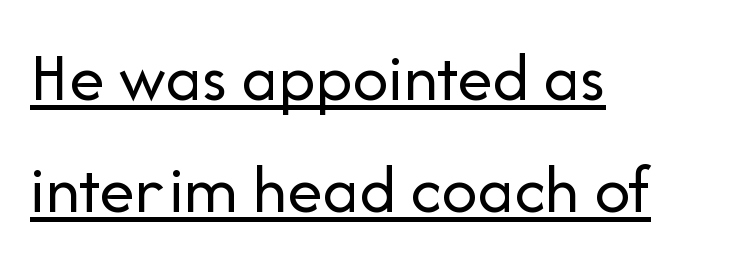
Inter-character spacing is left at the font's built-in metrics. What decoration does the sample have? An underline. Each letter's strokes conclude bluntly, with no projecting serifs. The weight would be labelled regular, book, light, or lighter still. In terms of leading, this rendering sits right in the middle.
